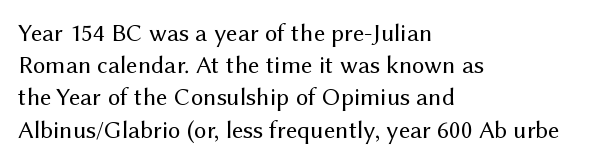
{"italic": "no", "bold": "no", "underline": "no", "align": "left", "line_spacing": "normal", "line_spacing_ratio": 1.29, "letter_spacing": "normal", "letter_spacing_em": 0.0, "glyph_px": 25}
